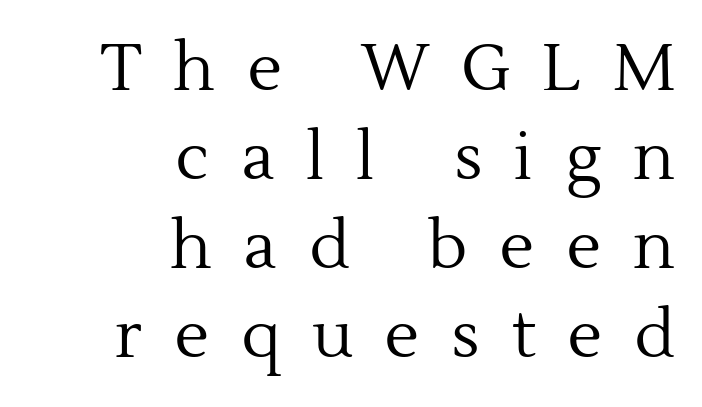
The image shows 65 px regular-weight serif type, upright; set right-aligned, normal line spacing (1.37x), unusually wide letter spacing (+0.49 em), not underlined; a medium x-height.
